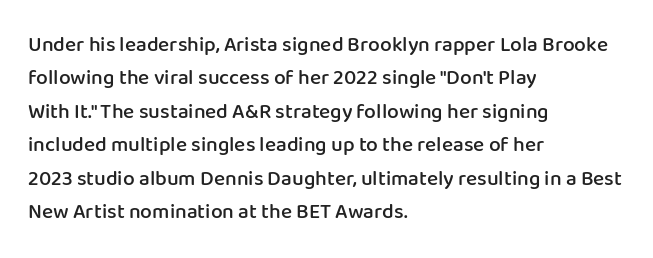
Typographic density is moderately raised because the face is semibold. Letter spacing: default. Vertically, the passage feels balanced, rows spaced as you'd expect. In terms of posture, this sample is upright. These lines stack with their left ends in a neat column.
